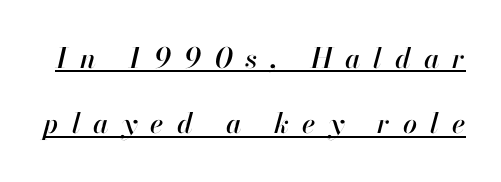
Proportional: the letters do not fall into vertical columns. Line spacing here is loose. This is underlined copy, the kind a proofreader might mark for attention. This sample uses expanded letter spacing, leaving extra air between glyphs. The typography opts for an oblique posture over an upright one.
